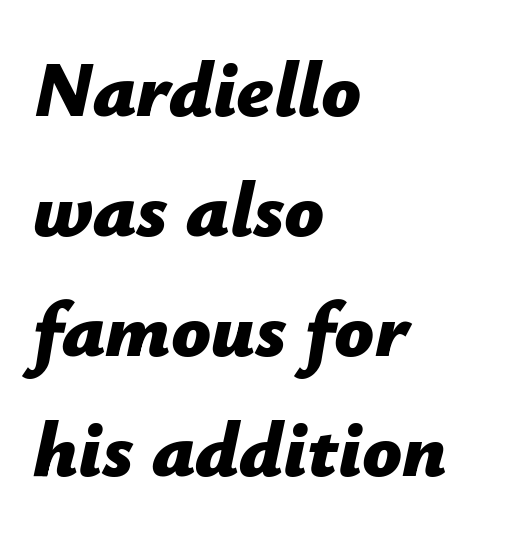
Is this a fixed-width face? No — the glyphs have proportional, varying widths. Nothing unusual about the tracking: characters are spaced as the font intends. In terms of leading, this rendering sits right in the middle. A full-strength bold gives these letters their thick strokes. The lines are quadded left.
